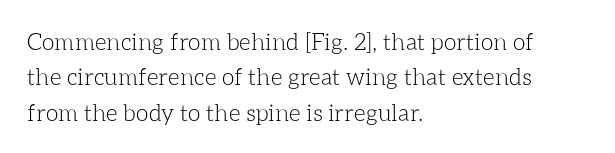
The image shows 23 px text type, upright; set left-aligned, normal line spacing (1.54x), normal letter spacing, not underlined.
